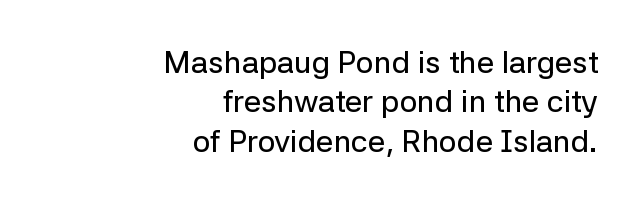
Q: Is the text italic (slanted)? A: No, it is upright.
Q: Is the typeface a serif or a sans-serif typeface? A: Sans-serif.
Q: Is the text underlined? A: No.
Q: How is the paragraph aligned? A: Right-aligned.
Q: Is the spacing between letters normal or unusually wide? A: Normal.
Q: Is the spacing between lines tight, normal or loose? A: Normal.
Q: Width (condensed, normal, or wide)? A: Normal.
Q: Stroke contrast? A: Low.
Q: x-height? A: Medium.
Q: Monospaced? A: No.
